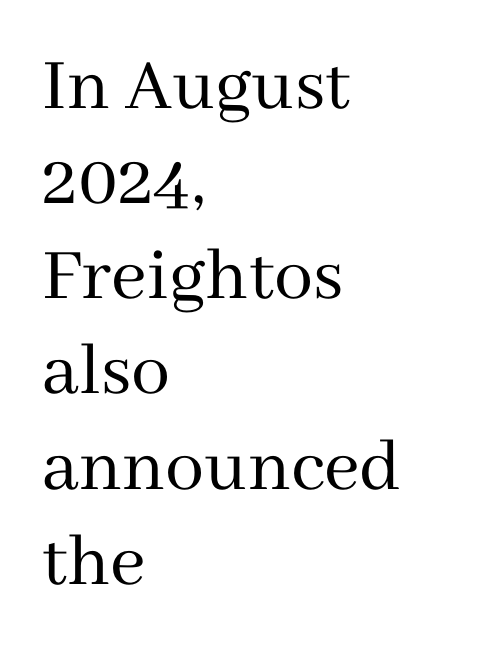
These lines stack with their left ends in a neat column. This is the regular roman posture of the typeface. Plain, unruled lines of type. Here the designer chose a conventional face with non-uniform glyph widths.
